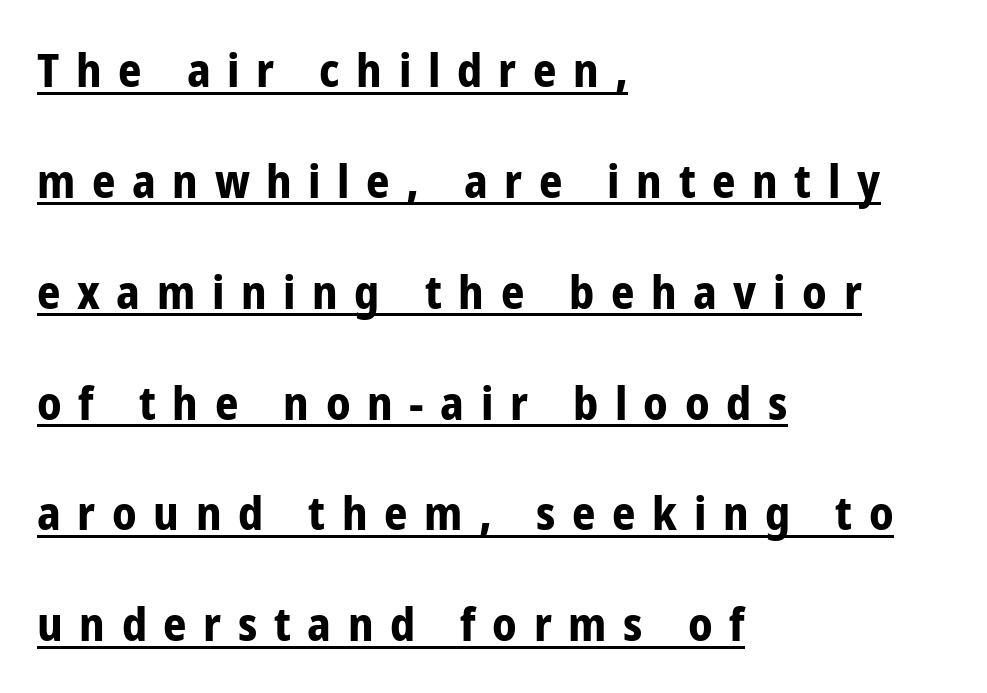
Each line starts at the same left margin while the right side varies. Does the weight exceed regular? Yes, all the way to bold. How are the letters spaced? Widely, with obvious added tracking. Leading: increased. Descenders here cross a horizontal rule under the line. Nope, no serifs anywhere on these letters.
